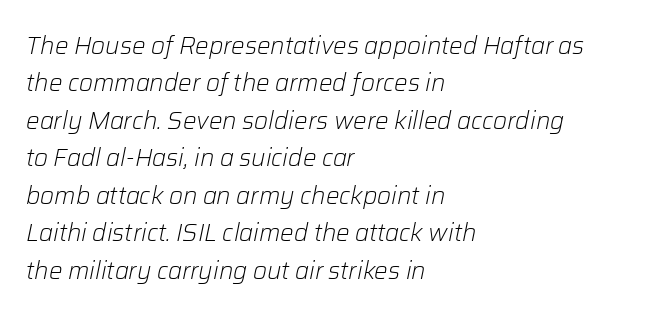
{"italic": "yes", "lean": "right", "slant_degrees": 12, "bold": "no", "underline": "no", "align": "left", "line_spacing": "normal", "line_spacing_ratio": 1.56, "letter_spacing": "normal", "letter_spacing_em": 0.0, "glyph_px": 24}
